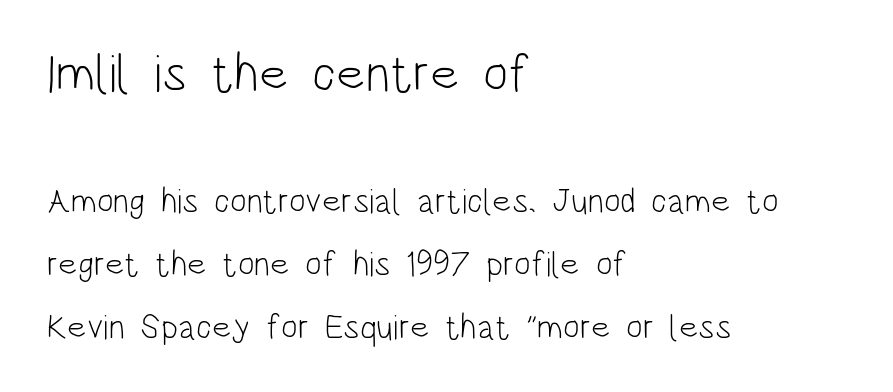
Q: Is the text bold? A: No.
Q: Is the text italic (slanted)? A: No, it is upright.
Q: Is the typeface a serif or a sans-serif typeface? A: Sans-serif.
Q: Is the text underlined? A: No.
Q: How is the paragraph aligned? A: Left-aligned.
Q: Is the spacing between letters normal or unusually wide? A: Normal.
Q: Which block of text is set in a larger size, the first (top) or the second (bottom)? A: The first (top) one.
Q: Width (condensed, normal, or wide)? A: Condensed.
Q: Stroke contrast? A: Low.
Q: x-height? A: Large.
Q: Monospaced? A: No.
